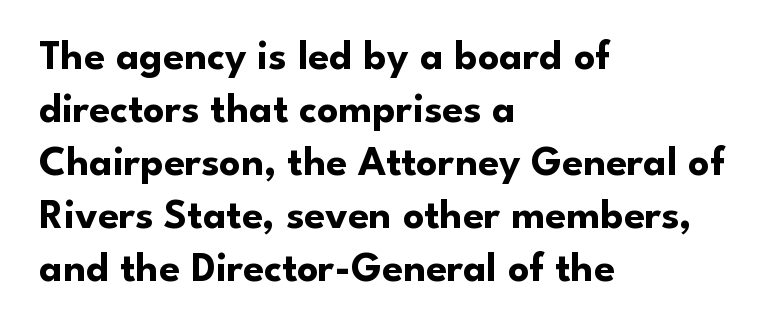
Q: Is the text bold? A: Yes.
Q: Is the text italic (slanted)? A: No, it is upright.
Q: Is the typeface a serif or a sans-serif typeface? A: Sans-serif.
Q: Is the text underlined? A: No.
Q: How is the paragraph aligned? A: Left-aligned.
Q: Is the spacing between letters normal or unusually wide? A: Normal.
Q: Is the spacing between lines tight, normal or loose? A: Normal.
Q: Width (condensed, normal, or wide)? A: Normal.
Q: Stroke contrast? A: Low.
Q: x-height? A: Small.
Q: Monospaced? A: No.
